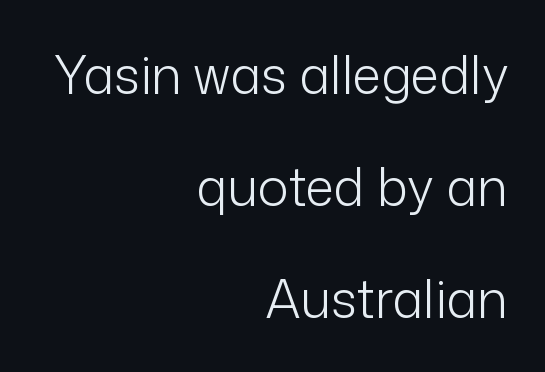
Q: Is the text bold? A: No.
Q: Is the text italic (slanted)? A: No, it is upright.
Q: Is the typeface a serif or a sans-serif typeface? A: Sans-serif.
Q: Is the text underlined? A: No.
Q: How is the paragraph aligned? A: Right-aligned.
Q: Is the spacing between letters normal or unusually wide? A: Normal.
Q: Is the spacing between lines tight, normal or loose? A: Loose.
Q: Width (condensed, normal, or wide)? A: Normal.
Q: Stroke contrast? A: Low.
Q: x-height? A: Medium.
Q: Monospaced? A: No.
